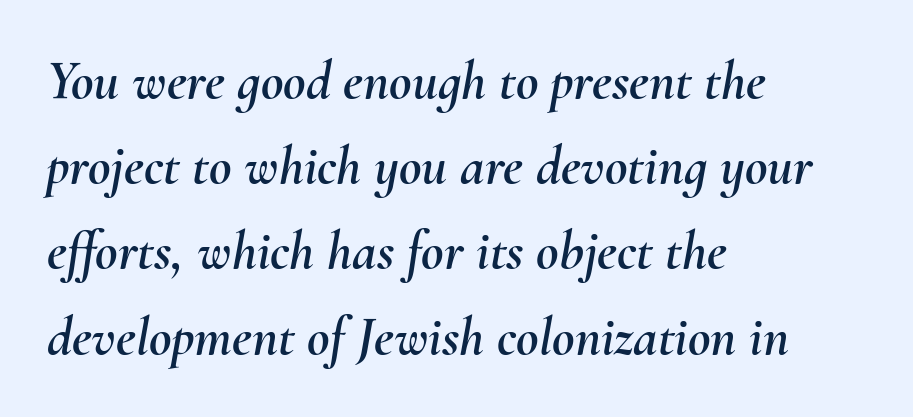
{"italic": "yes", "lean": "right", "slant_degrees": 10, "width": "normal", "stroke_contrast": "medium", "x_height": "small", "monospaced": "no", "underline": "no", "align": "left", "line_spacing": "normal", "line_spacing_ratio": 1.55, "letter_spacing": "normal", "letter_spacing_em": 0.0, "glyph_px": 55}
